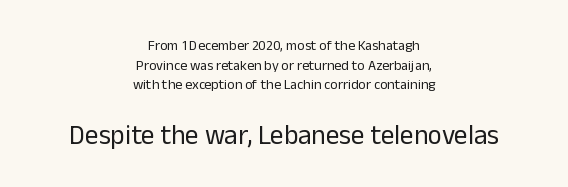
{"italic": "no", "bold": "no", "underline": "no", "align": "center", "line_spacing": "normal", "line_spacing_ratio": 1.41, "letter_spacing": "normal", "letter_spacing_em": 0.0, "larger_block": "second", "size_ratio": 1.93, "glyph_px": 27}
